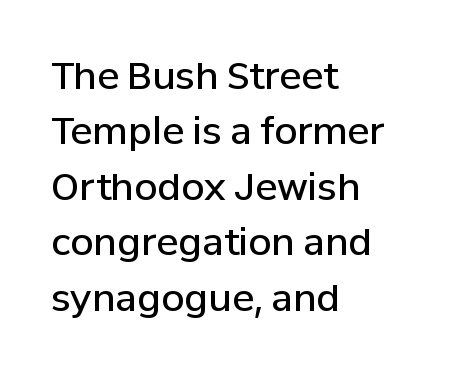
Q: Is the text bold? A: Semi-bold.
Q: Is the text italic (slanted)? A: No, it is upright.
Q: Is the typeface a serif or a sans-serif typeface? A: Sans-serif.
Q: Is the text underlined? A: No.
Q: How is the paragraph aligned? A: Left-aligned.
Q: Is the spacing between letters normal or unusually wide? A: Normal.
Q: Is the spacing between lines tight, normal or loose? A: Normal.
Q: Width (condensed, normal, or wide)? A: Normal.
Q: Stroke contrast? A: Low.
Q: x-height? A: Medium.
Q: Monospaced? A: No.
